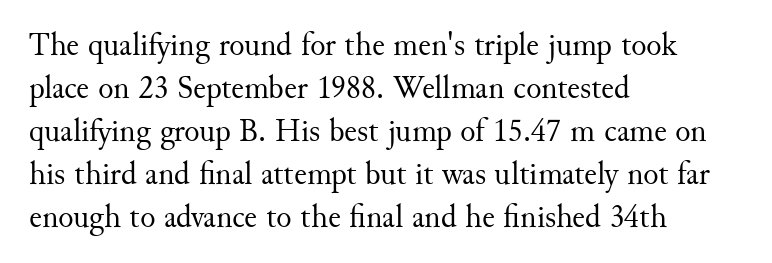
The image shows 32 px regular-weight serif type, upright; set left-aligned, normal line spacing (1.34x), normal letter spacing, not underlined; medium stroke contrast and a small x-height.
